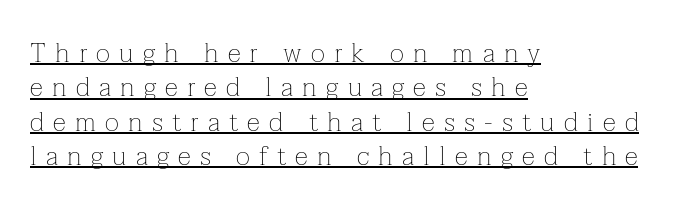
The image shows 27 px text type, upright; set left-aligned, normal line spacing (1.27x), unusually wide letter spacing (+0.34 em), underlined.
